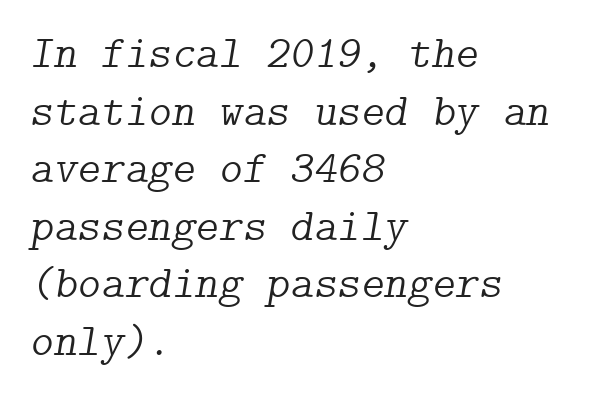
Q: Is the text bold? A: No.
Q: Is the text italic (slanted)? A: Yes, it leans right by about 9 degrees.
Q: Is the typeface a serif or a sans-serif typeface? A: Serif.
Q: Is the text underlined? A: No.
Q: How is the paragraph aligned? A: Left-aligned.
Q: Is the spacing between letters normal or unusually wide? A: Normal.
Q: Is the spacing between lines tight, normal or loose? A: Normal.
Q: Width (condensed, normal, or wide)? A: Normal.
Q: Stroke contrast? A: Low.
Q: x-height? A: Medium.
